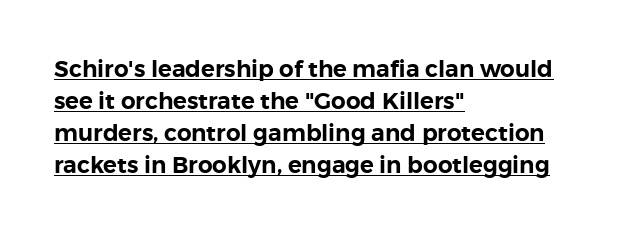
Summary of vertical rhythm: regular, with standard interline spacing. Compared with typical body copy, the letter spacing here is the same. Rendered with straight, roman letterforms. The rag falls on the right side of this text block.
